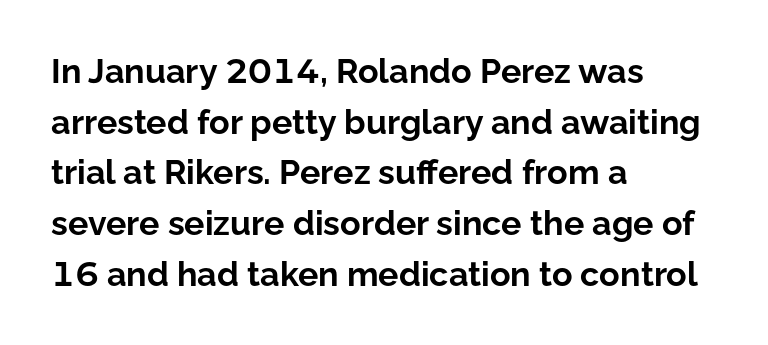
Regarding serifs, this sample does without them. This is the regular roman posture of the typeface. In terms of letterspacing, this is plain default setting. This sample is left-justified, so line endings fall wherever the words run out. The rendering uses natural spacing where letterforms have individual widths.
